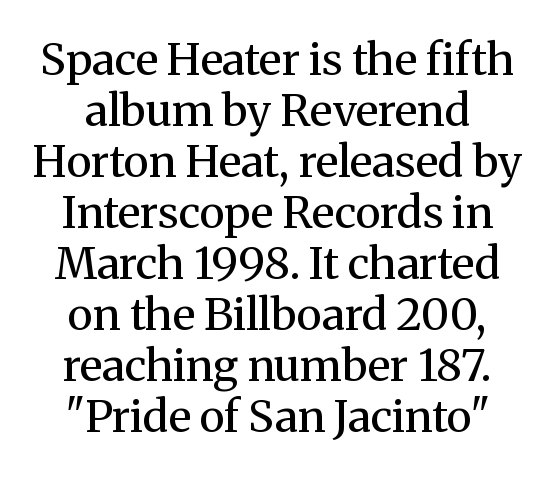
{"serif": "yes", "italic": "no", "bold": "no", "weight": "regular", "width": "normal", "stroke_contrast": "medium", "x_height": "medium", "monospaced": "no", "underline": "no", "align": "center", "line_spacing_ratio": 1.16, "letter_spacing": "normal", "letter_spacing_em": 0.0, "glyph_px": 44}
